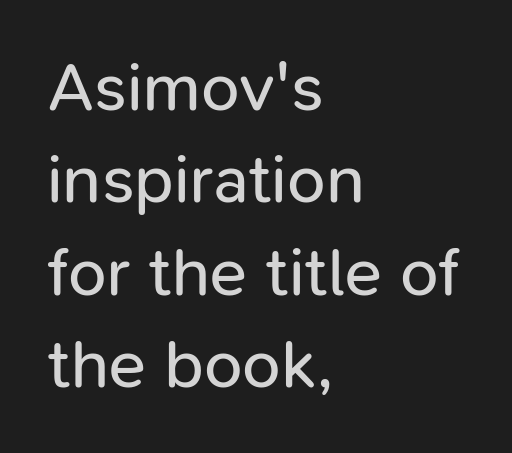
The image shows 69 px regular-weight sans-serif type, upright; set left-aligned, normal line spacing (1.34x), normal letter spacing, not underlined; low stroke contrast and a medium x-height.
